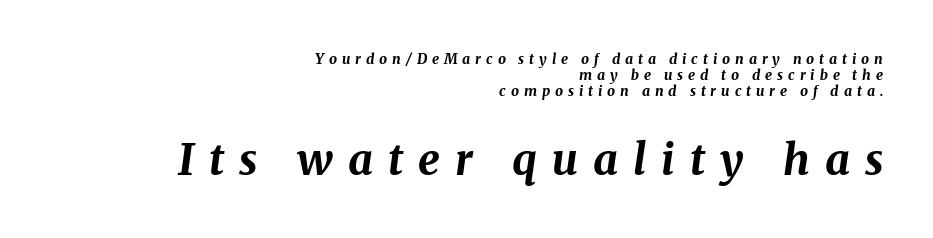
Q: Is the text bold? A: Yes.
Q: Is the text italic (slanted)? A: Yes, it leans right by about 8 degrees.
Q: Is the text underlined? A: No.
Q: How is the paragraph aligned? A: Right-aligned.
Q: Is the spacing between letters normal or unusually wide? A: Unusually wide.
Q: Is the spacing between lines tight, normal or loose? A: Tight.
Q: Which block of text is set in a larger size, the first (top) or the second (bottom)? A: The second (bottom) one.
Q: Width (condensed, normal, or wide)? A: Normal.
Q: Stroke contrast? A: Medium.
Q: x-height? A: Medium.
Q: Monospaced? A: No.
